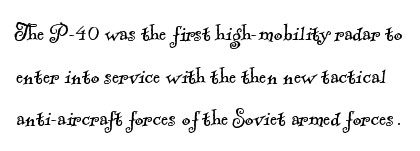
The image shows 27 px text type; set normal line spacing (1.58x), normal letter spacing, not underlined.
